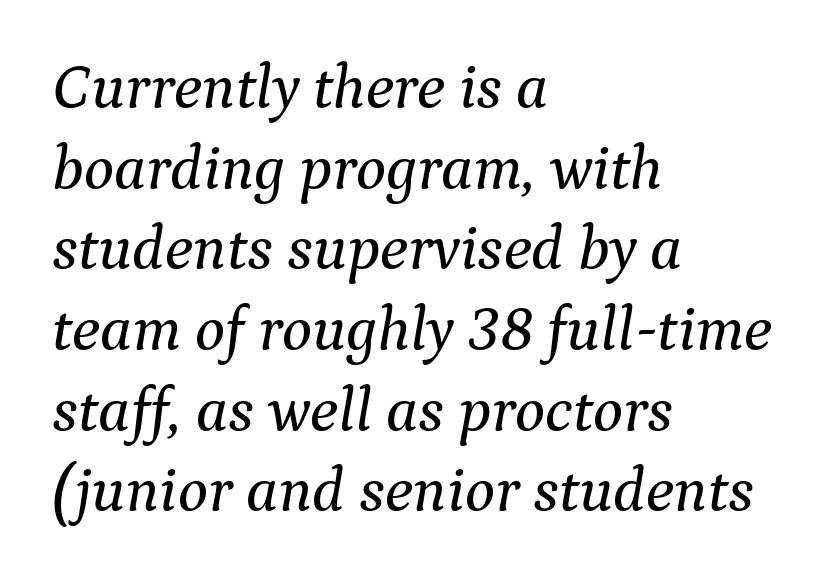
Q: Is the text italic (slanted)? A: Yes, it leans right by about 9 degrees.
Q: Is the typeface a serif or a sans-serif typeface? A: Serif.
Q: Is the text underlined? A: No.
Q: How is the paragraph aligned? A: Left-aligned.
Q: Is the spacing between letters normal or unusually wide? A: Normal.
Q: Is the spacing between lines tight, normal or loose? A: Normal.
Q: Width (condensed, normal, or wide)? A: Normal.
Q: Stroke contrast? A: Medium.
Q: x-height? A: Medium.
Q: Monospaced? A: No.
